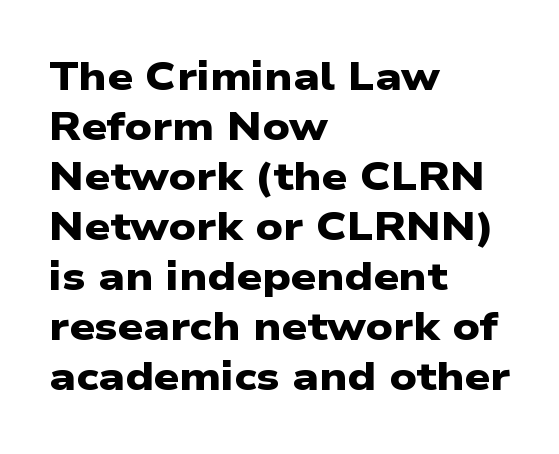
The image shows 40 px heavy, wide sans-serif type; set left-aligned, normal line spacing (1.25x), normal letter spacing, not underlined; low stroke contrast and a medium x-height.
